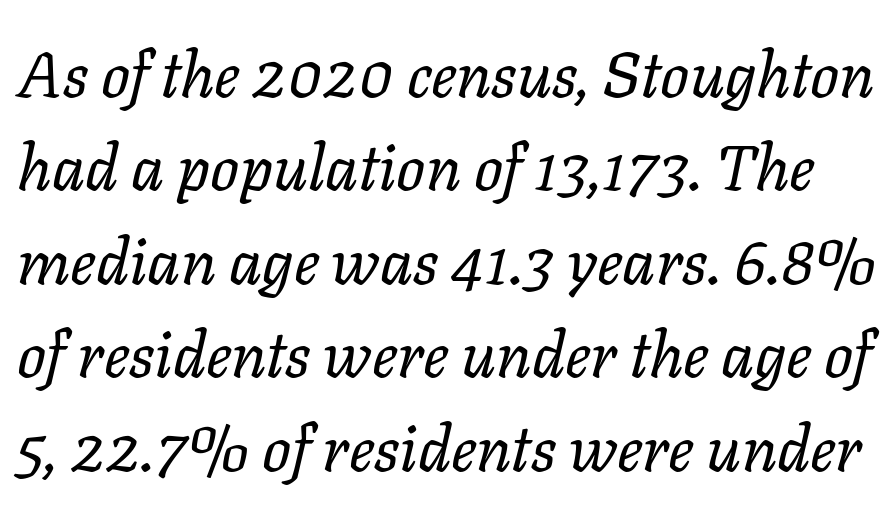
Q: Is the text bold? A: No.
Q: Is the text italic (slanted)? A: Yes, it leans right by about 11 degrees.
Q: Is the text underlined? A: No.
Q: Is the spacing between letters normal or unusually wide? A: Normal.
Q: Is the spacing between lines tight, normal or loose? A: Normal.
Q: Width (condensed, normal, or wide)? A: Normal.
Q: Stroke contrast? A: Low.
Q: x-height? A: Medium.
Q: Monospaced? A: No.
